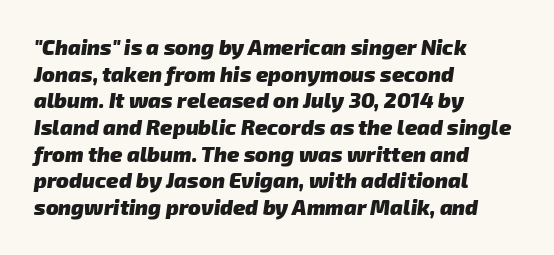
The image shows 21 px bold type; set left-aligned, normal line spacing (1.27x), normal letter spacing, not underlined.
